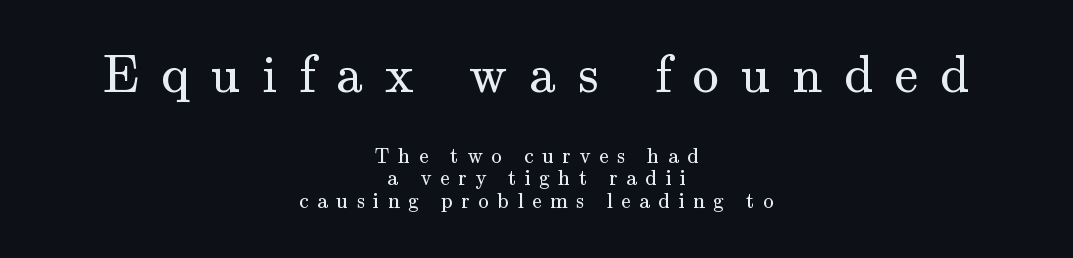
The image shows 53 px regular-weight serif type, upright; set centered, tight line spacing (1.08x), unusually wide letter spacing (+0.41 em), not underlined; the first (top) block is 2.52x larger; medium stroke contrast and a small x-height.
